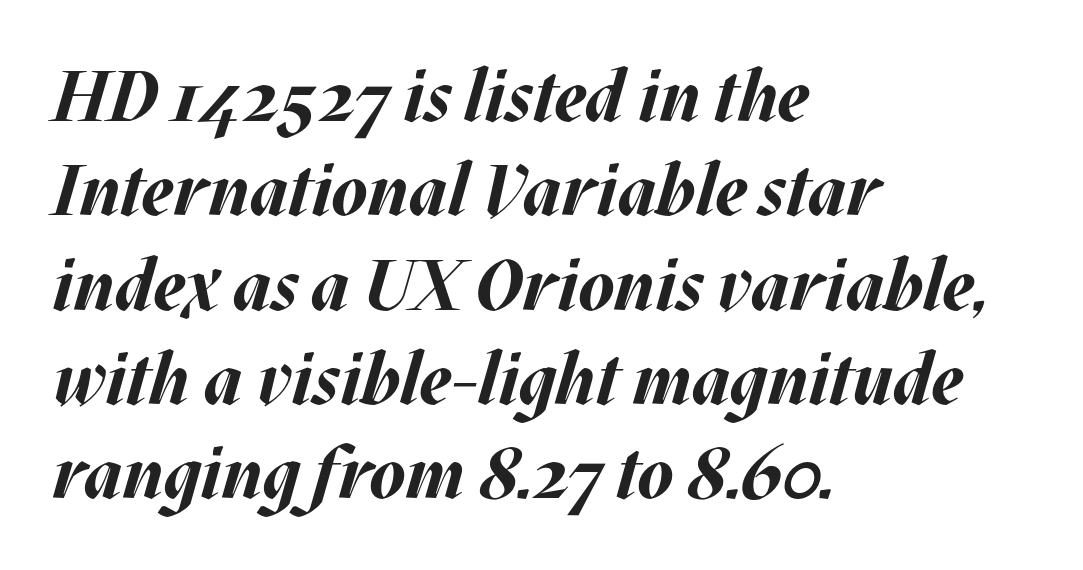
The image shows 72 px bold type, italic (leaning right); set left-aligned, normal line spacing (1.31x), normal letter spacing, not underlined; medium stroke contrast and a large x-height.
